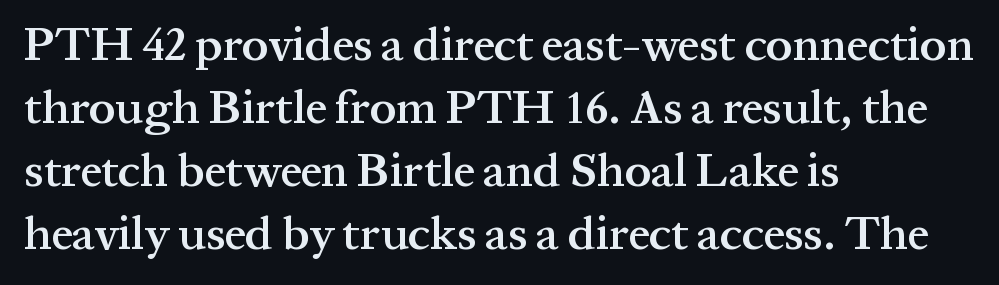
Q: Is the text bold? A: Semi-bold.
Q: Is the text italic (slanted)? A: No, it is upright.
Q: Is the typeface a serif or a sans-serif typeface? A: Serif.
Q: Is the text underlined? A: No.
Q: How is the paragraph aligned? A: Left-aligned.
Q: Is the spacing between letters normal or unusually wide? A: Normal.
Q: Is the spacing between lines tight, normal or loose? A: Normal.
Q: Width (condensed, normal, or wide)? A: Normal.
Q: Stroke contrast? A: Medium.
Q: x-height? A: Medium.
Q: Monospaced? A: No.
